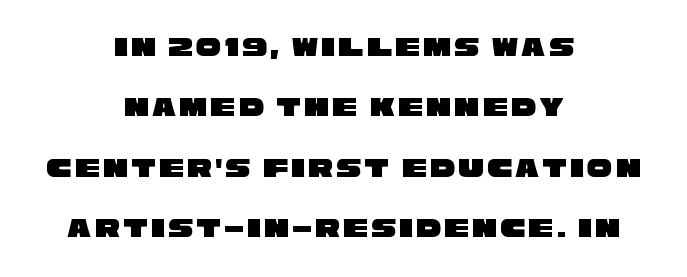
Q: Is the typeface a serif or a sans-serif typeface? A: Sans-serif.
Q: Is the text underlined? A: No.
Q: How is the paragraph aligned? A: Centered.
Q: Is the spacing between lines tight, normal or loose? A: Loose.
Q: Width (condensed, normal, or wide)? A: Wide.
Q: Stroke contrast? A: Low.
Q: x-height? A: Large.
Q: Monospaced? A: No.
